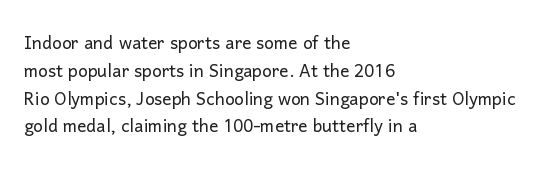
Q: Is the text bold? A: No.
Q: Is the text italic (slanted)? A: No, it is upright.
Q: Is the text underlined? A: No.
Q: How is the paragraph aligned? A: Left-aligned.
Q: Is the spacing between letters normal or unusually wide? A: Normal.
